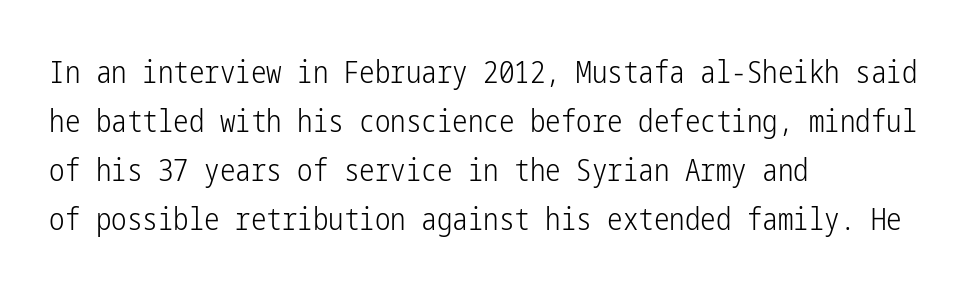
Does the lettering tilt? It doesn't — this is upright. No word sits above an underline. This rendering uses left alignment, leaving the right contour irregular. Default kerning and tracking; the words read as compact shapes.
